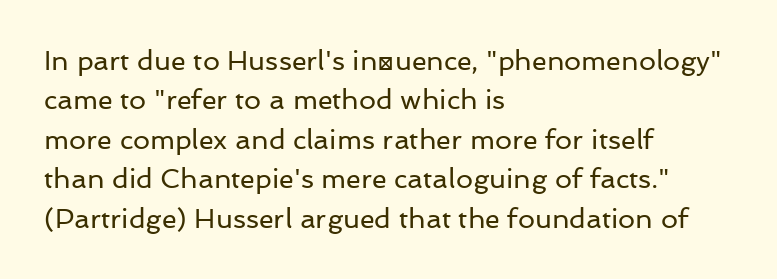
The image shows 27 px text type, upright; set left-aligned, normal line spacing (1.46x), normal letter spacing, not underlined.
